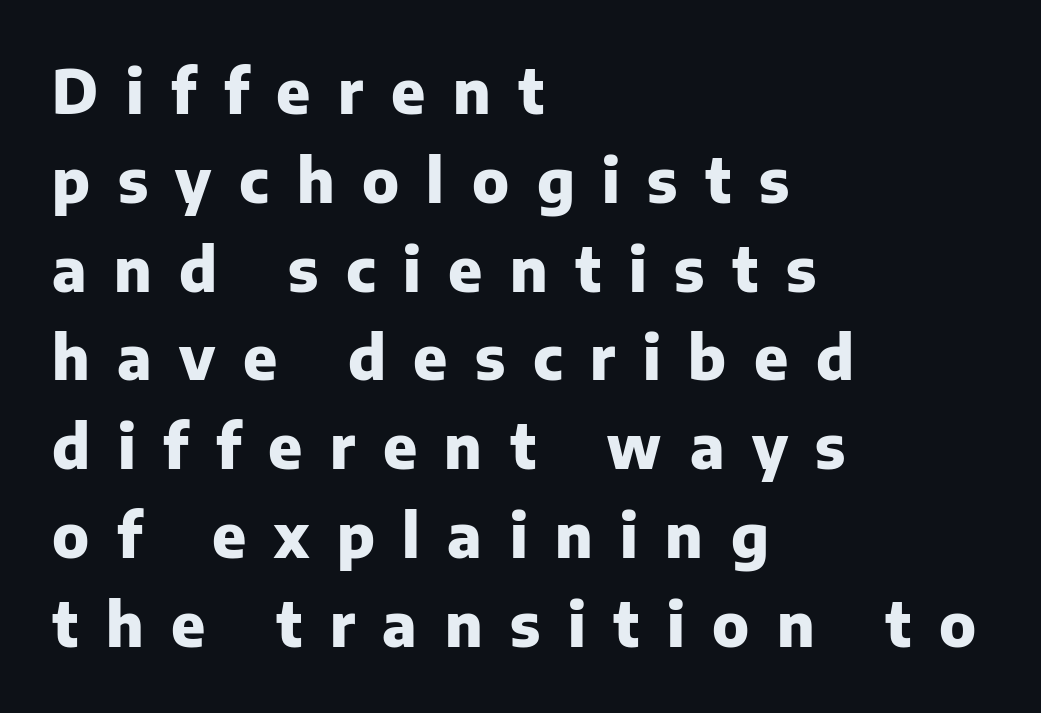
The image shows 60 px heavy sans-serif type, upright; set left-aligned, normal line spacing (1.48x), unusually wide letter spacing (+0.46 em), not underlined; low stroke contrast and a medium x-height.
